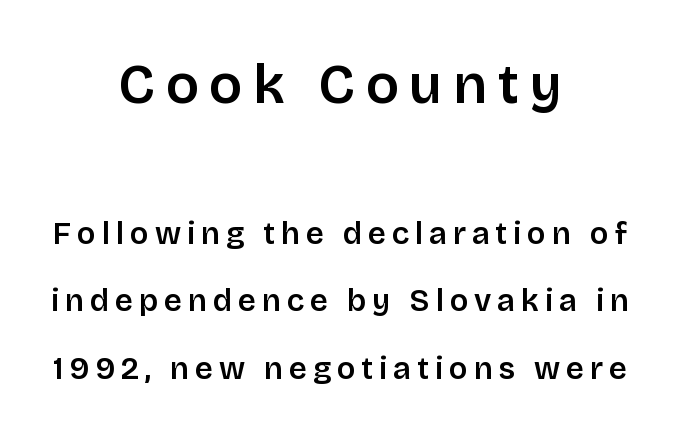
The image shows 55 px sans-serif type, upright; set centered, loose line spacing (2.18x), not underlined; the first (top) block is 1.77x larger; low stroke contrast and a large x-height.
